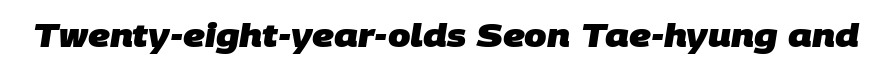
A bare baseline throughout the passage. What stands out about the letter spacing? Nothing — it is the standard amount. The letters advance in unequal steps, a hallmark of proportional type. A sans-serif font was chosen for this passage.
